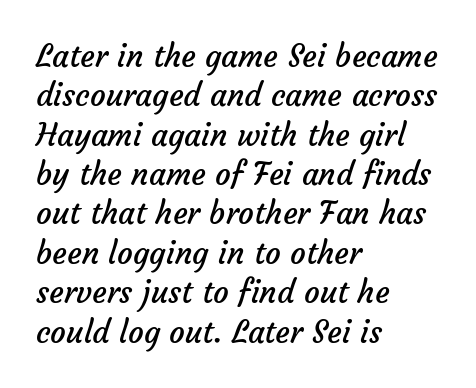
Q: Is the text bold? A: No.
Q: Is the typeface a serif or a sans-serif typeface? A: Sans-serif.
Q: Is the text underlined? A: No.
Q: How is the paragraph aligned? A: Left-aligned.
Q: Is the spacing between letters normal or unusually wide? A: Normal.
Q: Is the spacing between lines tight, normal or loose? A: Normal.
Q: Width (condensed, normal, or wide)? A: Normal.
Q: Stroke contrast? A: Low.
Q: x-height? A: Medium.
Q: Monospaced? A: No.
